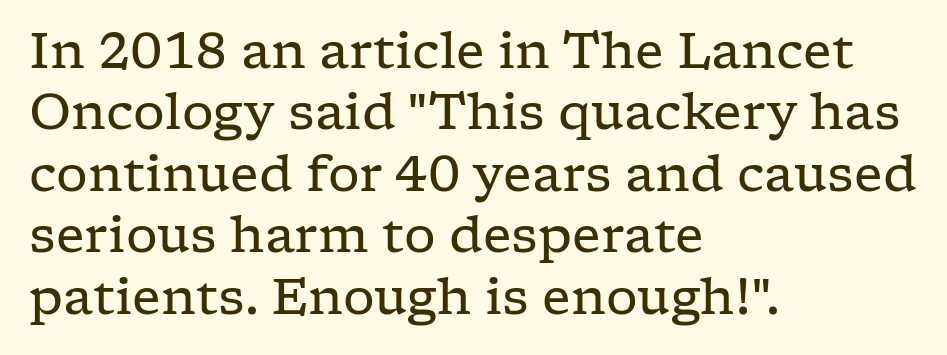
The image shows 50 px regular-weight, wide serif type, upright; set left-aligned, line spacing 1.23x, normal letter spacing, not underlined; low stroke contrast and a medium x-height.
